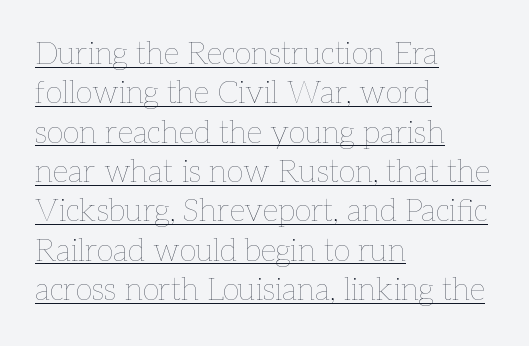
The image shows 31 px thin type, upright; set left-aligned, normal line spacing (1.27x), normal letter spacing, underlined; low stroke contrast and a medium x-height.
